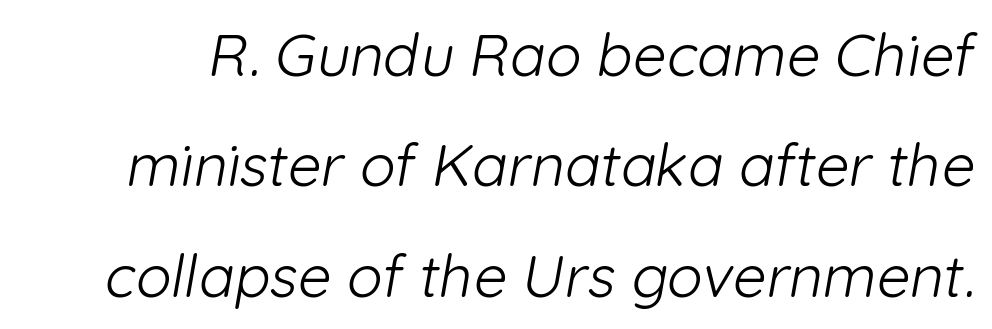
Each letter keeps its own natural width here, so spacing adapts to shape. Nobody drew a line under any word here. In terms of letterspacing, this is plain default setting. On a weight scale, this lands at 450 or below. This sample uses a sans-serif face.
